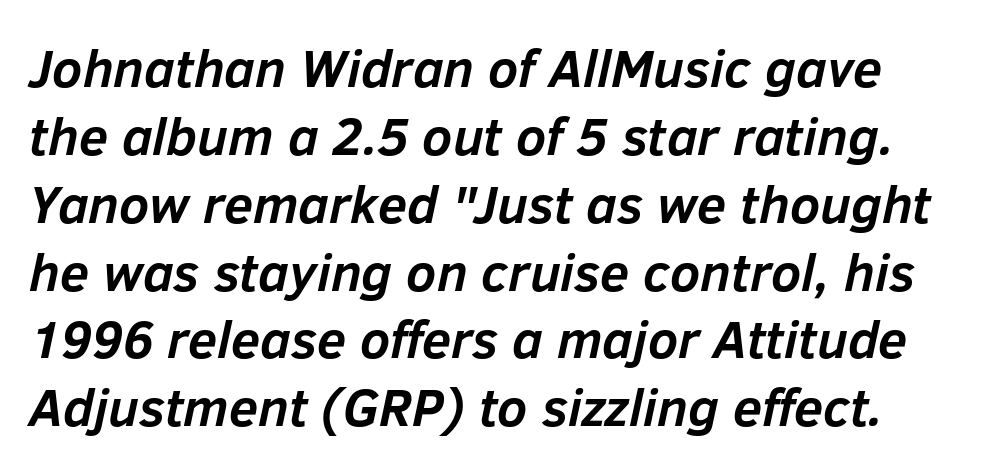
Q: Is the text bold? A: Yes.
Q: Is the text italic (slanted)? A: Yes, it leans right by about 12 degrees.
Q: Is the text underlined? A: No.
Q: Is the spacing between letters normal or unusually wide? A: Normal.
Q: Is the spacing between lines tight, normal or loose? A: Normal.
Q: Width (condensed, normal, or wide)? A: Normal.
Q: Stroke contrast? A: Low.
Q: x-height? A: Medium.
Q: Monospaced? A: No.
